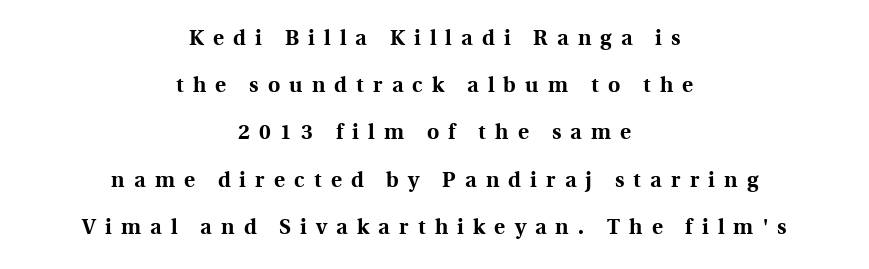
{"italic": "no", "bold": "yes", "underline": "no", "align": "center", "line_spacing": "loose", "line_spacing_ratio": 2.25, "letter_spacing": "wide", "letter_spacing_em": 0.44, "glyph_px": 21}
